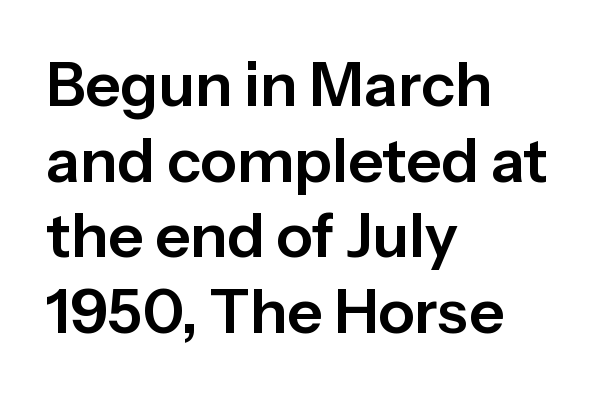
The image shows 61 px sans-serif type, upright; set left-aligned, line spacing 1.24x, normal letter spacing, not underlined; low stroke contrast and a medium x-height.
